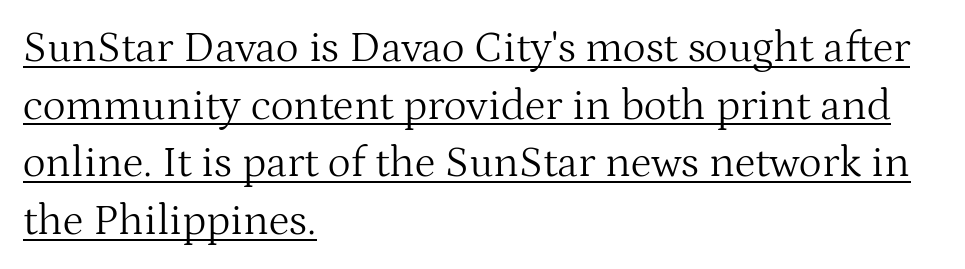
The rendering uses the underline text-decoration. The typesetting does not lean heavy: it is not bold. Unlike italic type, these characters show no tilt at all. The passage shown has conventional tracking throughout. Reading down the block, your eye returns to a fixed left position each line.
